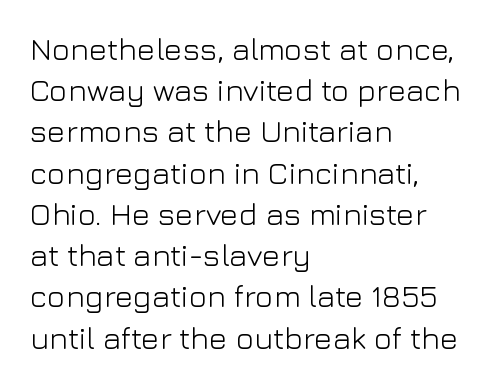
Nothing heavy about these letters — not bold at all. Short note: letters normally spaced. Are there feet on the stems? There aren't — it's a sans. Spacing verdict: proportional, widths tailored to each character.
